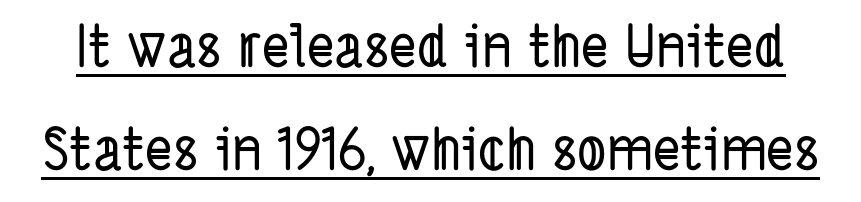
{"serif": "no", "width": "condensed", "stroke_contrast": "low", "x_height": "medium", "monospaced": "no", "underline": "yes", "line_spacing_ratio": 1.77, "letter_spacing": "normal", "letter_spacing_em": 0.0, "glyph_px": 58}
